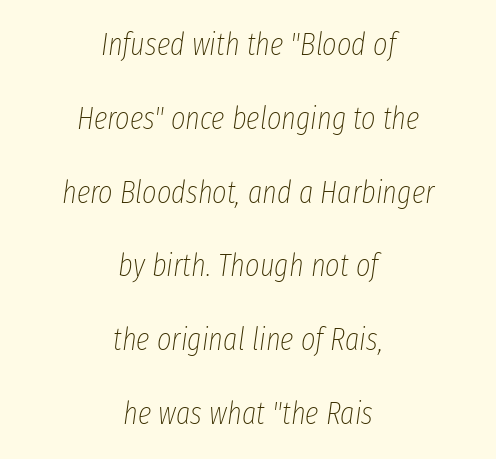
The letters sit at their default tracking, neither squeezed nor spread. The whole block is typeset with a tilt. Is this a fixed-width face? No — the glyphs have proportional, varying widths. Stroke thickness stays within the range of a standard reading face or lighter. Layout note: lines centered. Descender tails drop into unmarked territory.
